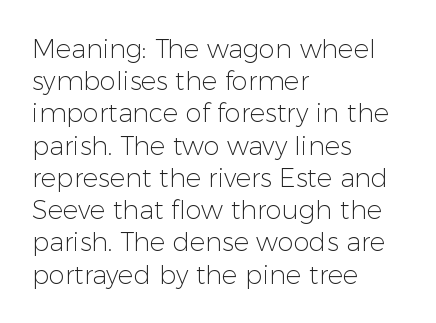
No letter is thick-stroked: the sample isn't bold. The lettering stays uniformly vertical, giving the passage a roman look. This sample uses plain, unmodified letter spacing. These lines stack with their left ends in a neat column. The gap between lines stays unmarked.
